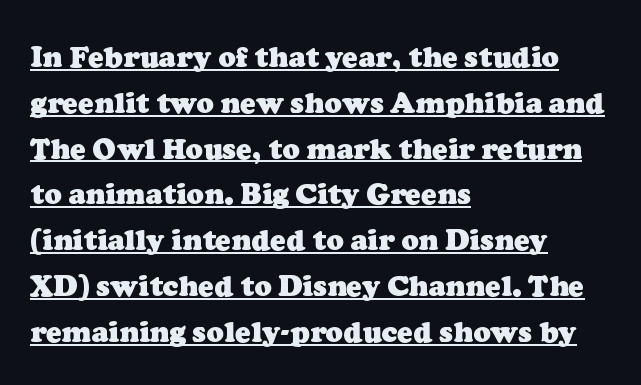
Q: Is the text bold? A: Yes.
Q: Is the typeface a serif or a sans-serif typeface? A: Serif.
Q: Is the text underlined? A: Yes.
Q: How is the paragraph aligned? A: Left-aligned.
Q: Is the spacing between letters normal or unusually wide? A: Normal.
Q: Is the spacing between lines tight, normal or loose? A: Normal.
Q: Width (condensed, normal, or wide)? A: Normal.
Q: Stroke contrast? A: Low.
Q: x-height? A: Medium.
Q: Monospaced? A: No.
